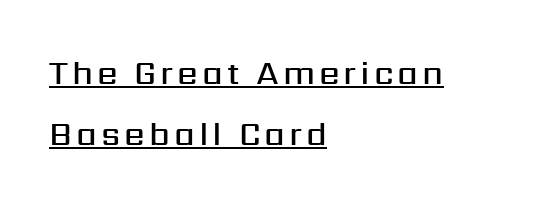
The image shows 33 px semibold sans-serif type, upright; set left-aligned, line spacing 1.84x, underlined; medium stroke contrast and a medium x-height.
